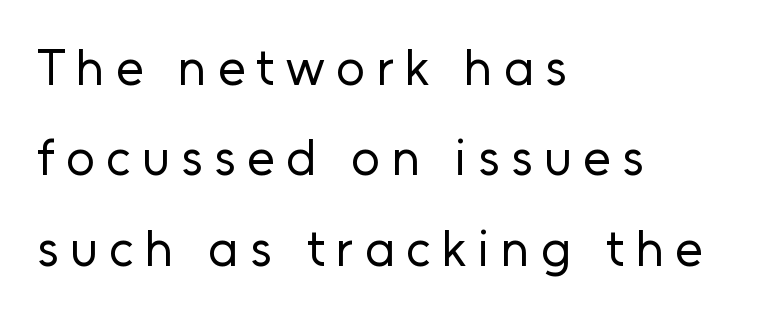
{"serif": "no", "italic": "no", "bold": "no", "weight": "regular", "width": "normal", "stroke_contrast": "low", "x_height": "medium", "monospaced": "no", "underline": "no", "align": "left", "line_spacing_ratio": 1.81, "letter_spacing": "wide", "letter_spacing_em": 0.23, "glyph_px": 50}
